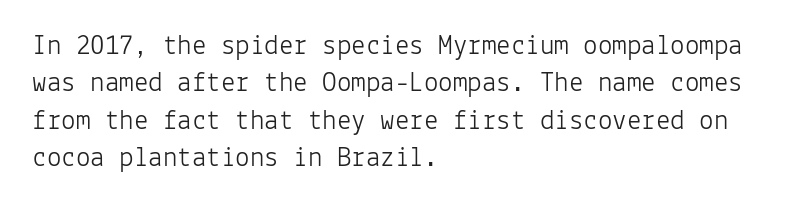
The image shows 29 px light sans-serif type, upright, monospaced; set left-aligned, normal line spacing (1.29x), normal letter spacing, not underlined; low stroke contrast and a medium x-height.
